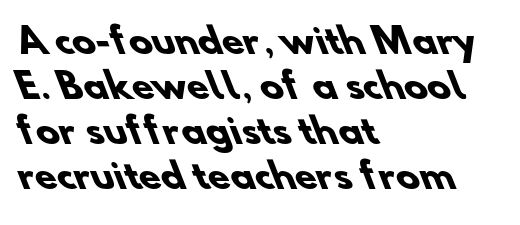
{"serif": "no", "bold": "yes", "weight": "heavy", "width": "normal", "stroke_contrast": "low", "x_height": "small", "monospaced": "no", "underline": "no", "align": "left", "line_spacing": "normal", "line_spacing_ratio": 1.29, "letter_spacing": "normal", "letter_spacing_em": 0.0, "glyph_px": 35}
